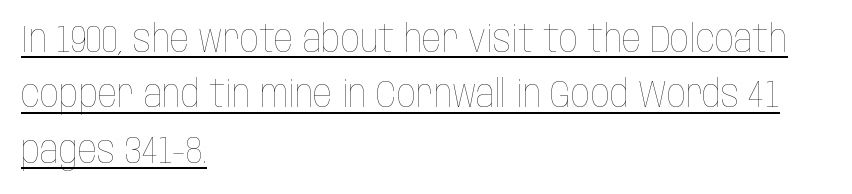
Q: Is the text bold? A: No.
Q: Is the text italic (slanted)? A: No, it is upright.
Q: Is the text underlined? A: Yes.
Q: How is the paragraph aligned? A: Left-aligned.
Q: Is the spacing between letters normal or unusually wide? A: Normal.
Q: Is the spacing between lines tight, normal or loose? A: Normal.
Q: Width (condensed, normal, or wide)? A: Condensed.
Q: Stroke contrast? A: Low.
Q: x-height? A: Large.
Q: Monospaced? A: No.
